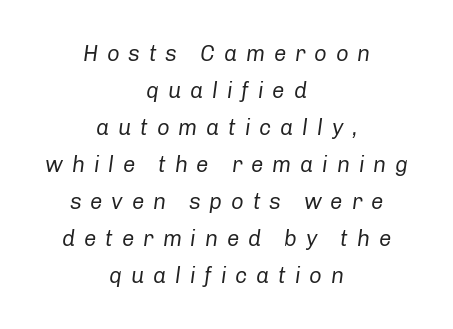
The foot of each line stays bare and open. The paragraph shown floats in the horizontal middle. These lines sit exactly where default settings would place them. Think standard paragraph weight, or any step lighter than that. What stands out about the letter spacing? Its width — letters are far apart. Posture: slanted.
